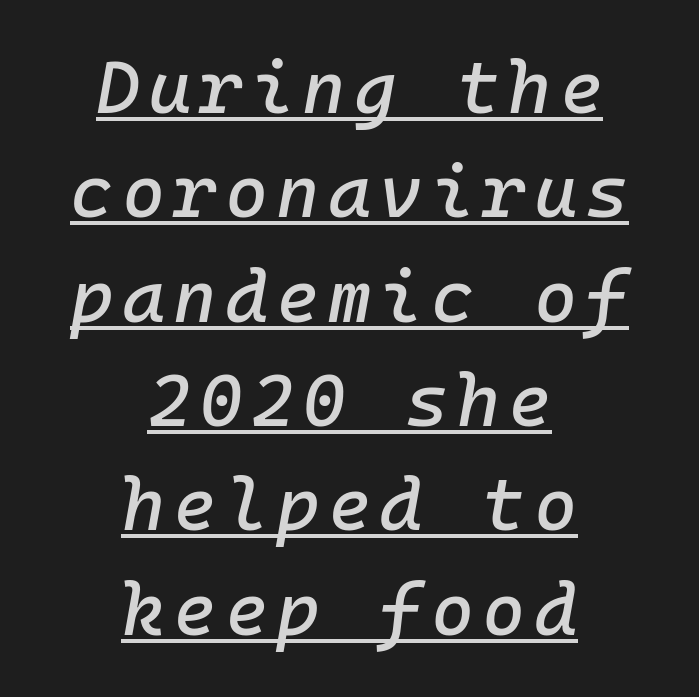
Q: Is the text italic (slanted)? A: Yes, it leans right by about 10 degrees.
Q: Is the text underlined? A: Yes.
Q: How is the paragraph aligned? A: Centered.
Q: Is the spacing between lines tight, normal or loose? A: Normal.
Q: Width (condensed, normal, or wide)? A: Normal.
Q: Stroke contrast? A: Low.
Q: x-height? A: Medium.
Q: Monospaced? A: Yes.
